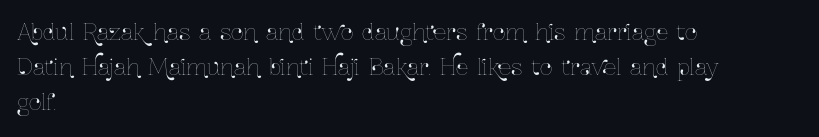
The image shows 22 px text type, upright; set left-aligned, normal line spacing (1.59x), normal letter spacing, not underlined.
